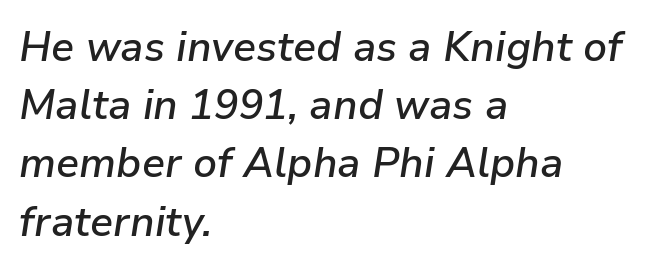
The rendering keeps characters at their native spacing. The passage shown leans; its letterforms are oblique. Rule under the text: the space is simply empty. A typesetter would call this proportional, since set widths differ per character. Set as a demibold, roughly 600 on the weight scale.
